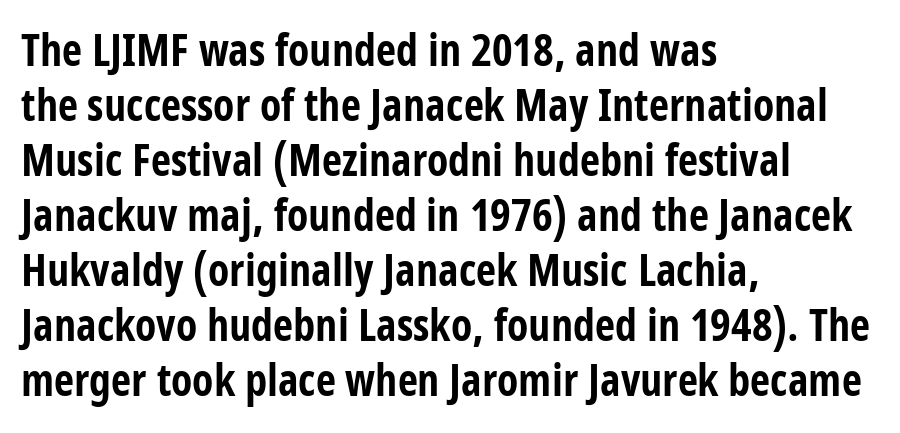
The block of text has a typical density, with ordinary space between rows. Tall strokes in this sample are plumb rather than angled. This is heavy type, rendered in bold. Look at the tracking — it's just the regular setting, nothing added. Clear beneath every line of the passage. This rendering employs a face without finishing strokes, i.e., a sans-serif.
